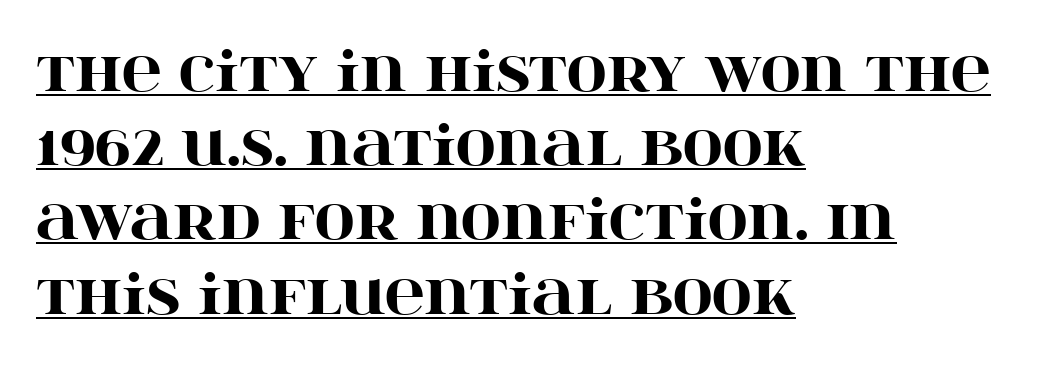
Q: Is the text bold? A: Yes.
Q: Is the text italic (slanted)? A: No, it is upright.
Q: Is the typeface a serif or a sans-serif typeface? A: Serif.
Q: Is the text underlined? A: Yes.
Q: How is the paragraph aligned? A: Left-aligned.
Q: Is the spacing between letters normal or unusually wide? A: Normal.
Q: Is the spacing between lines tight, normal or loose? A: Normal.
Q: Width (condensed, normal, or wide)? A: Wide.
Q: Stroke contrast? A: High.
Q: x-height? A: Large.
Q: Monospaced? A: No.
